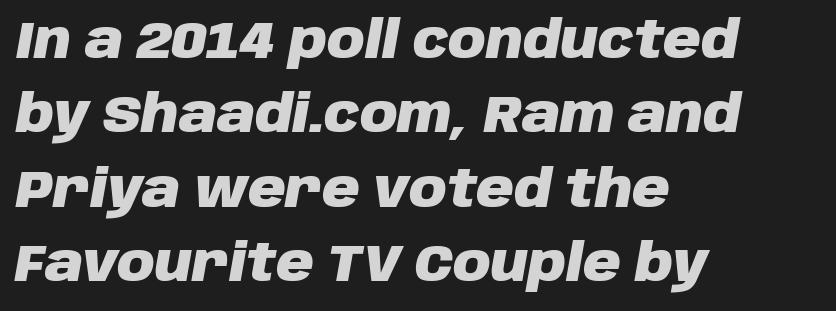
{"italic": "yes", "lean": "right", "slant_degrees": 10, "bold": "yes", "weight": "heavy", "width": "normal", "stroke_contrast": "low", "x_height": "large", "monospaced": "no", "underline": "no", "align": "left", "line_spacing": "normal", "line_spacing_ratio": 1.43, "letter_spacing": "normal", "letter_spacing_em": 0.0, "glyph_px": 52}
